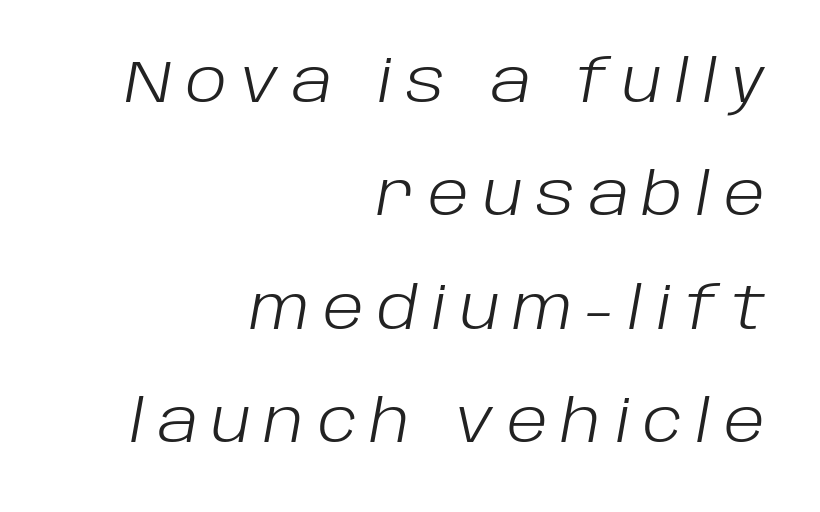
The image shows 59 px light type, italic (leaning right); set right-aligned, loose line spacing (1.92x), unusually wide letter spacing (+0.23 em), not underlined; low stroke contrast and a large x-height.
